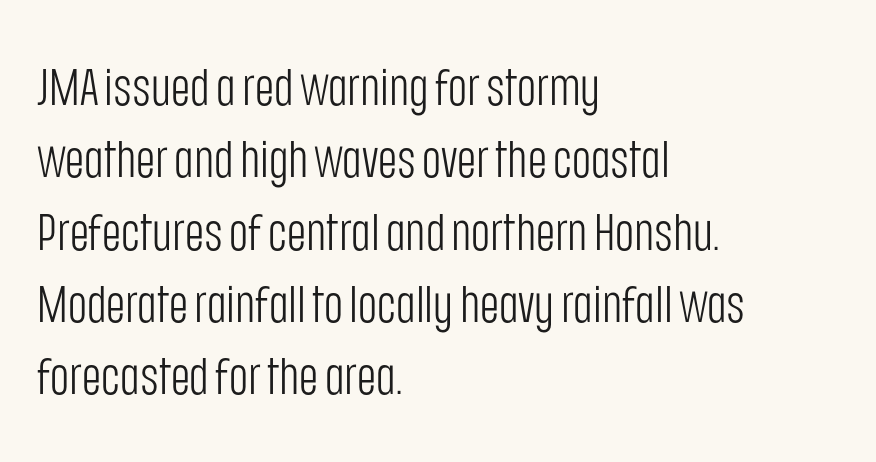
Q: Is the text bold? A: No.
Q: Is the text italic (slanted)? A: No, it is upright.
Q: Is the typeface a serif or a sans-serif typeface? A: Sans-serif.
Q: Is the text underlined? A: No.
Q: How is the paragraph aligned? A: Left-aligned.
Q: Is the spacing between letters normal or unusually wide? A: Normal.
Q: Is the spacing between lines tight, normal or loose? A: Normal.
Q: Width (condensed, normal, or wide)? A: Condensed.
Q: Stroke contrast? A: Low.
Q: x-height? A: Large.
Q: Monospaced? A: No.
